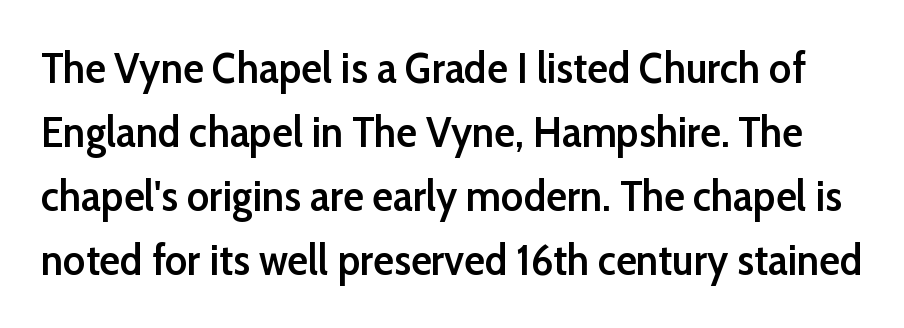
Q: Is the text bold? A: Semi-bold.
Q: Is the text italic (slanted)? A: No, it is upright.
Q: Is the typeface a serif or a sans-serif typeface? A: Sans-serif.
Q: Is the text underlined? A: No.
Q: Is the spacing between letters normal or unusually wide? A: Normal.
Q: Is the spacing between lines tight, normal or loose? A: Normal.
Q: Width (condensed, normal, or wide)? A: Normal.
Q: Stroke contrast? A: Low.
Q: x-height? A: Medium.
Q: Monospaced? A: No.
